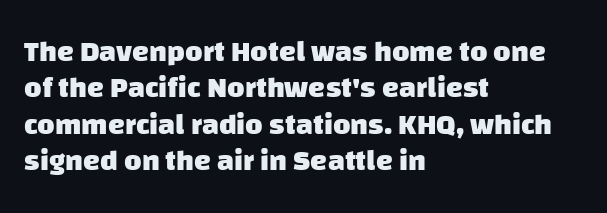
The rendering anchors every line to the left-hand side. Think of a printed novel: that variable character pitch is what you see here. Inter-character spacing is left at the font's built-in metrics. Rule under the text: the space is simply empty.
